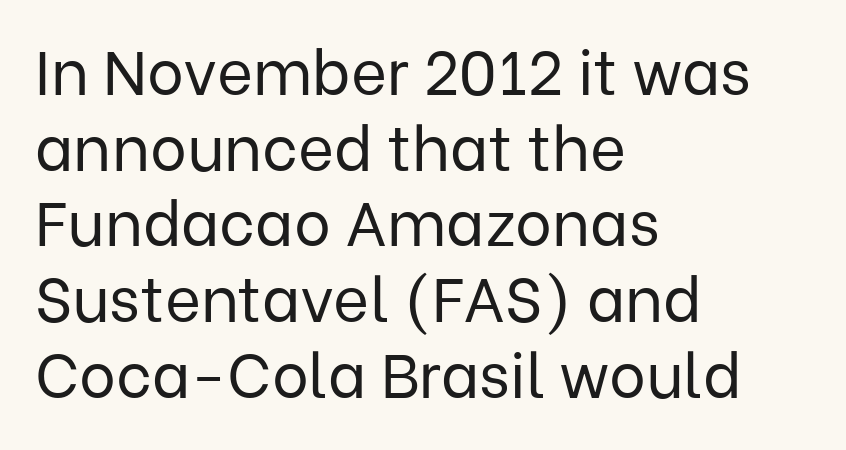
{"serif": "no", "italic": "no", "bold": "no", "weight": "regular", "width": "normal", "stroke_contrast": "low", "x_height": "medium", "monospaced": "no", "underline": "no", "align": "left", "line_spacing_ratio": 1.22, "letter_spacing": "normal", "letter_spacing_em": 0.0, "glyph_px": 62}
